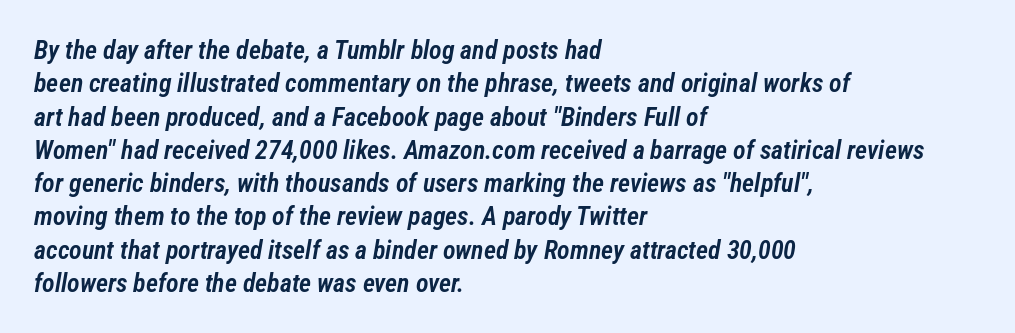
{"italic": "yes", "lean": "right", "slant_degrees": 12, "bold": "semi", "underline": "no", "align": "left", "line_spacing": "normal", "line_spacing_ratio": 1.28, "letter_spacing": "normal", "letter_spacing_em": 0.0, "glyph_px": 26}
